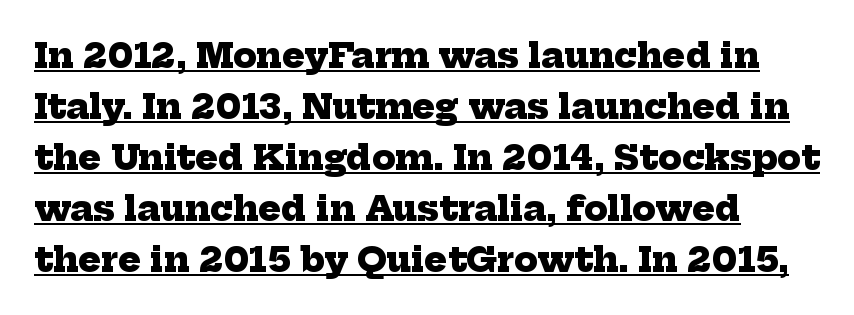
A serif font was chosen for this passage. These lines stack with their left ends in a neat column. Short note: letters normally spaced. How would I describe the line gaps? Plain and ordinary. As a designer I'd log this as weight 700, bold. Looks like someone drew a line under every word here.
